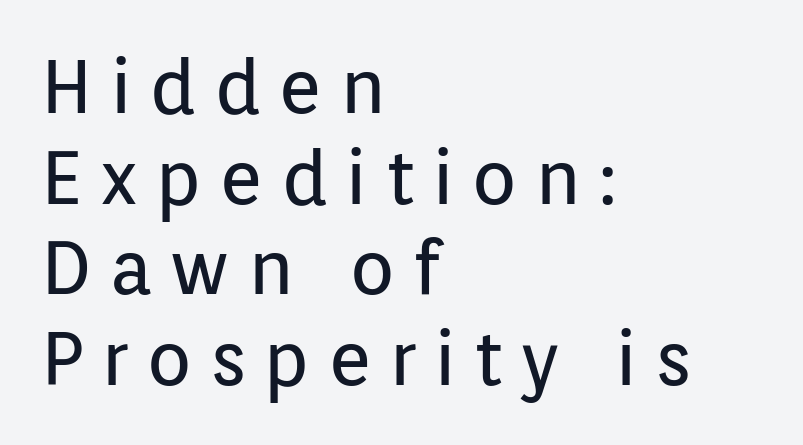
The image shows 75 px regular-weight sans-serif type, upright; set left-aligned, line spacing 1.21x, unusually wide letter spacing (+0.23 em), not underlined; low stroke contrast and a medium x-height.
